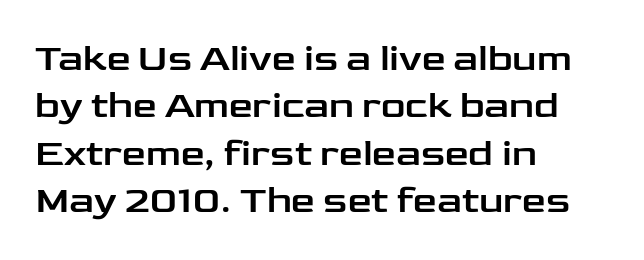
Q: Is the text italic (slanted)? A: No, it is upright.
Q: Is the typeface a serif or a sans-serif typeface? A: Sans-serif.
Q: Is the text underlined? A: No.
Q: How is the paragraph aligned? A: Left-aligned.
Q: Is the spacing between letters normal or unusually wide? A: Normal.
Q: Is the spacing between lines tight, normal or loose? A: Normal.
Q: Width (condensed, normal, or wide)? A: Wide.
Q: Stroke contrast? A: Low.
Q: x-height? A: Medium.
Q: Monospaced? A: No.
